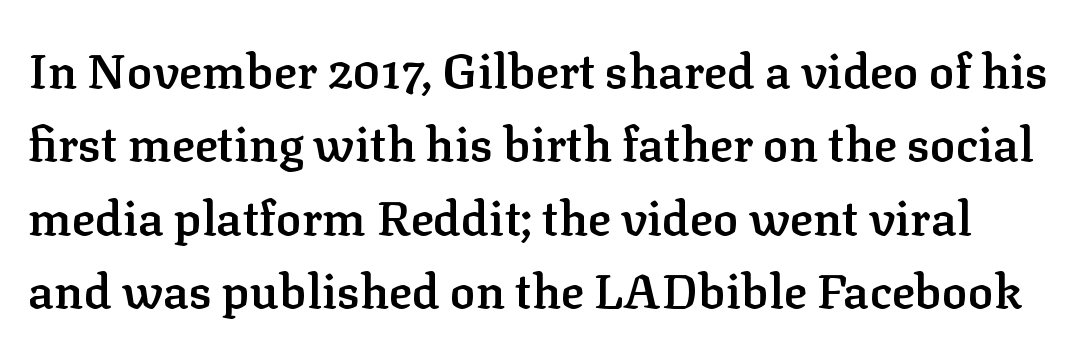
Q: Is the text bold? A: Semi-bold.
Q: Is the text italic (slanted)? A: No, it is upright.
Q: Is the typeface a serif or a sans-serif typeface? A: Serif.
Q: Is the text underlined? A: No.
Q: Is the spacing between letters normal or unusually wide? A: Normal.
Q: Is the spacing between lines tight, normal or loose? A: Normal.
Q: Width (condensed, normal, or wide)? A: Normal.
Q: Stroke contrast? A: Low.
Q: x-height? A: Medium.
Q: Monospaced? A: No.
